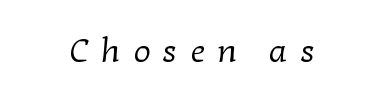
The type family on display is of the serif kind. Think of a printed novel: that variable character pitch is what you see here. The face used here is rendered with a markedly widened letterfit. No letter is thick-stroked: the sample isn't bold. The specimen omits any rule beneath the text block's lines.
